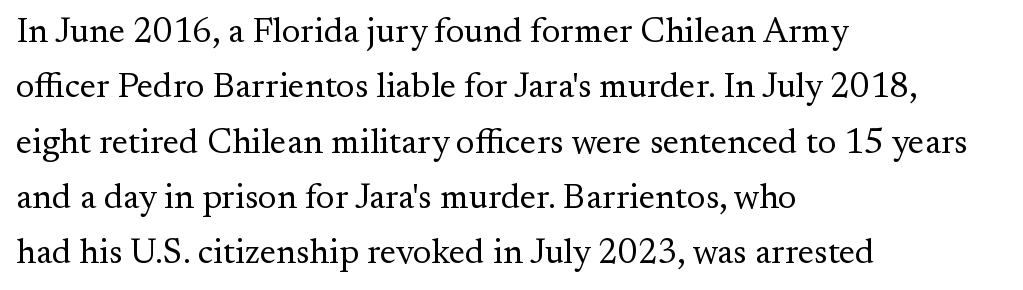
{"serif": "yes", "italic": "no", "bold": "no", "weight": "regular", "width": "normal", "stroke_contrast": "medium", "x_height": "small", "monospaced": "no", "underline": "no", "align": "left", "line_spacing": "normal", "line_spacing_ratio": 1.58, "letter_spacing": "normal", "letter_spacing_em": 0.0, "glyph_px": 35}
